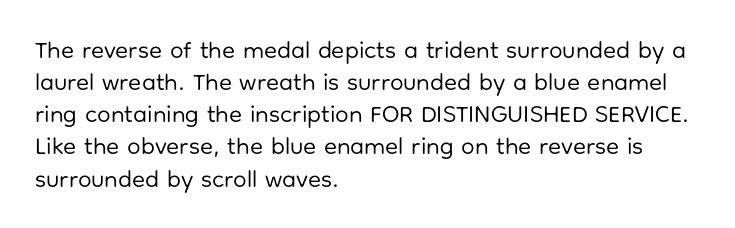
{"italic": "no", "bold": "no", "underline": "no", "align": "left", "line_spacing": "normal", "line_spacing_ratio": 1.34, "letter_spacing": "normal", "letter_spacing_em": 0.0, "glyph_px": 24}
